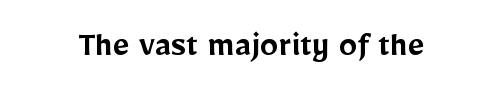
{"serif": "no", "italic": "no", "bold": "semi", "weight": "semibold", "width": "normal", "stroke_contrast": "low", "x_height": "medium", "monospaced": "no", "underline": "no", "letter_spacing": "normal", "letter_spacing_em": 0.0, "glyph_px": 37}
